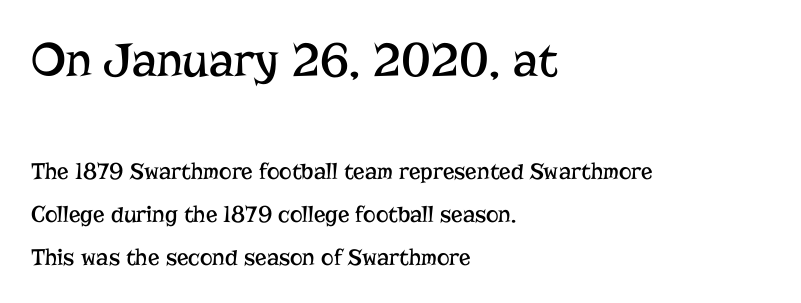
The paragraph has a hard left edge and a soft right edge. This sample uses an upright cut, with every glyph sitting square on the baseline. This sample has the flowing, uneven cadence of proportional lettering. This rendering features lettering with no underline. Between these two stacked blocks, the higher one wins on size.
